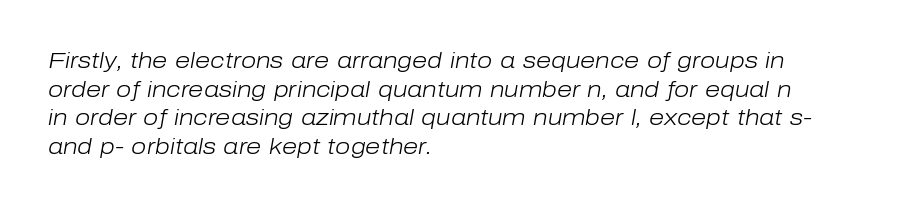
Q: Is the text bold? A: No.
Q: Is the text italic (slanted)? A: Yes, it leans right by about 10 degrees.
Q: Is the text underlined? A: No.
Q: How is the paragraph aligned? A: Left-aligned.
Q: Is the spacing between letters normal or unusually wide? A: Normal.
Q: Is the spacing between lines tight, normal or loose? A: Normal.
